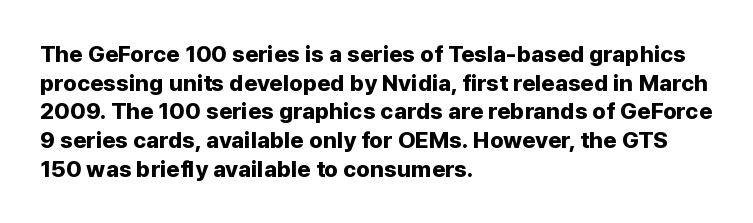
The image shows 23 px bold type, upright; set left-aligned, normal line spacing (1.25x), normal letter spacing, not underlined.
